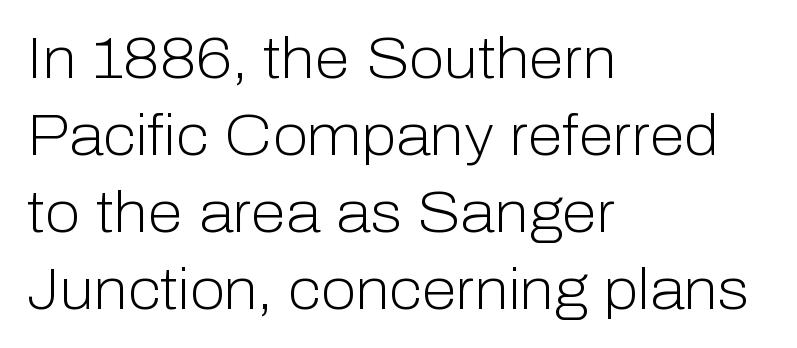
Q: Is the text bold? A: No.
Q: Is the text italic (slanted)? A: No, it is upright.
Q: Is the typeface a serif or a sans-serif typeface? A: Sans-serif.
Q: Is the text underlined? A: No.
Q: How is the paragraph aligned? A: Left-aligned.
Q: Is the spacing between letters normal or unusually wide? A: Normal.
Q: Is the spacing between lines tight, normal or loose? A: Normal.
Q: Width (condensed, normal, or wide)? A: Normal.
Q: Stroke contrast? A: Low.
Q: x-height? A: Medium.
Q: Monospaced? A: No.
